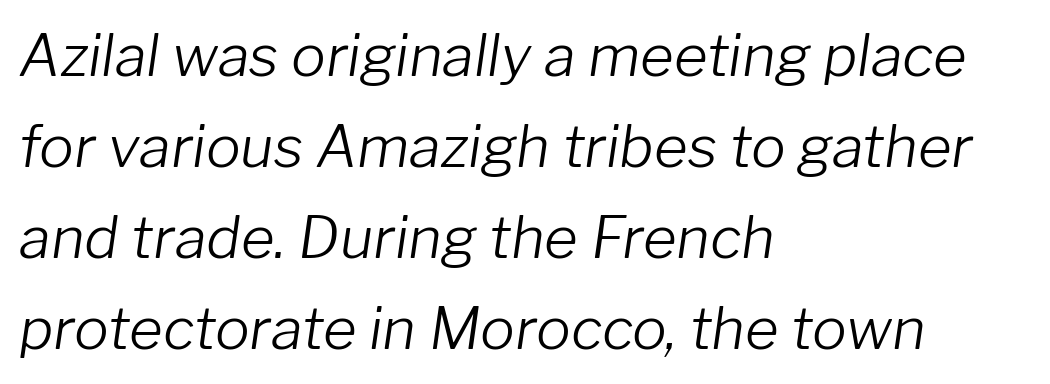
Q: Is the text bold? A: No.
Q: Is the text italic (slanted)? A: Yes, it leans right by about 8 degrees.
Q: Is the text underlined? A: No.
Q: How is the paragraph aligned? A: Left-aligned.
Q: Is the spacing between letters normal or unusually wide? A: Normal.
Q: Is the spacing between lines tight, normal or loose? A: Normal.
Q: Width (condensed, normal, or wide)? A: Normal.
Q: Stroke contrast? A: Low.
Q: x-height? A: Medium.
Q: Monospaced? A: No.
